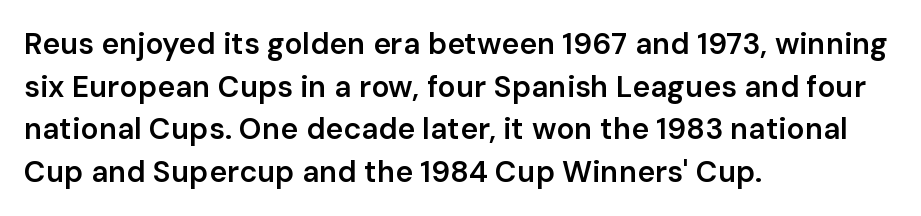
{"serif": "no", "italic": "no", "bold": "semi", "weight": "semibold", "width": "normal", "stroke_contrast": "low", "x_height": "medium", "monospaced": "no", "underline": "no", "align": "left", "line_spacing": "normal", "line_spacing_ratio": 1.42, "letter_spacing": "normal", "letter_spacing_em": 0.0, "glyph_px": 30}
